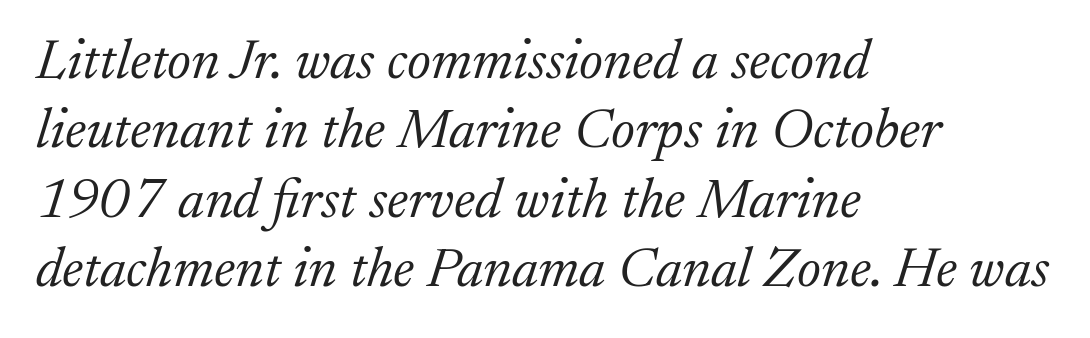
Q: Is the text bold? A: No.
Q: Is the text italic (slanted)? A: Yes, it leans right by about 17 degrees.
Q: Is the typeface a serif or a sans-serif typeface? A: Serif.
Q: Is the text underlined? A: No.
Q: How is the paragraph aligned? A: Left-aligned.
Q: Is the spacing between letters normal or unusually wide? A: Normal.
Q: Width (condensed, normal, or wide)? A: Normal.
Q: Stroke contrast? A: Low.
Q: x-height? A: Medium.
Q: Monospaced? A: No.
